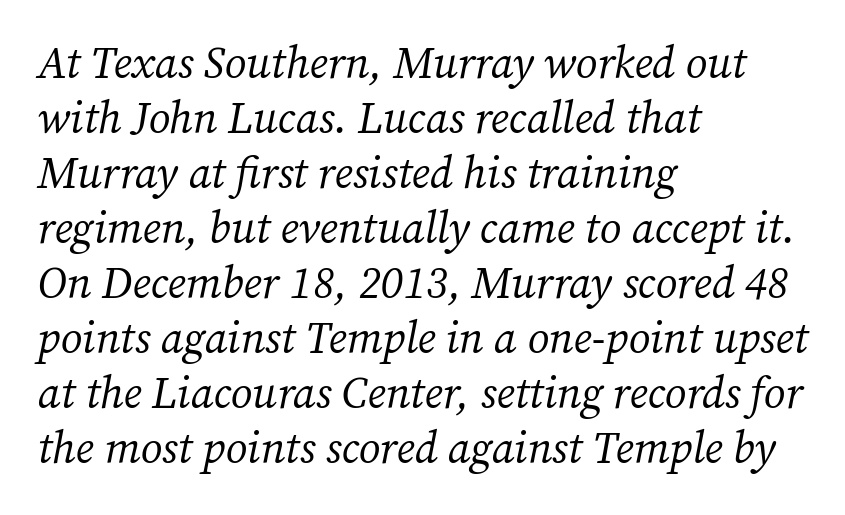
The image shows 44 px regular-weight serif type, italic (leaning right); set left-aligned, normal line spacing (1.25x), normal letter spacing, not underlined; medium stroke contrast and a medium x-height.
